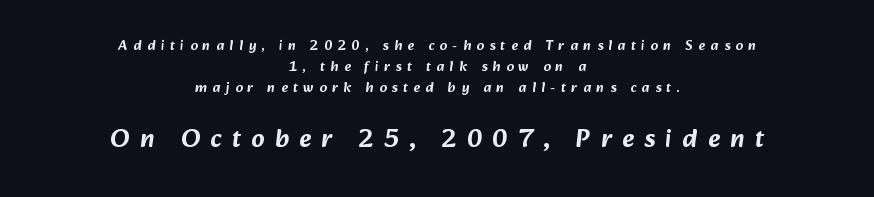
{"underline": "no", "align": "center", "line_spacing": "normal", "line_spacing_ratio": 1.5, "letter_spacing": "wide", "letter_spacing_em": 0.4, "larger_block": "second", "size_ratio": 1.86, "glyph_px": 26}
